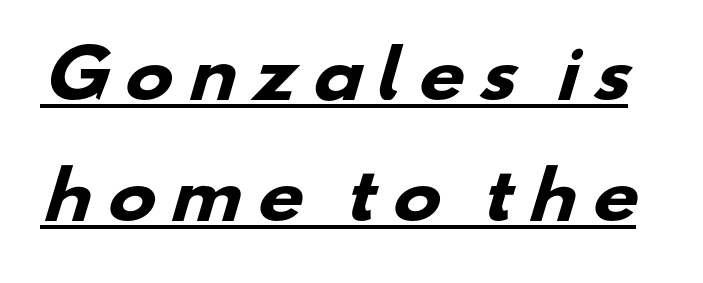
What decoration does the sample have? An underline. The line texture is sparse and dotted thanks to wide tracking. This is sans-serif lettering, the kind often seen on screens and signage. Notice how thick the strokes are: this is what a full bold looks like. Looks like regular typesetting: each glyph gets only the width it needs.
